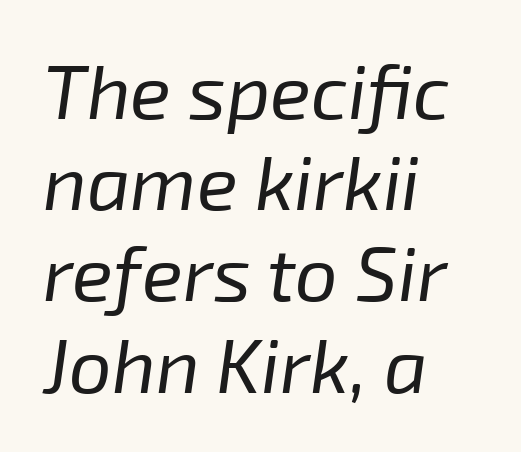
Q: Is the text bold? A: No.
Q: Is the text italic (slanted)? A: Yes, it leans right by about 8 degrees.
Q: Is the text underlined? A: No.
Q: How is the paragraph aligned? A: Left-aligned.
Q: Is the spacing between letters normal or unusually wide? A: Normal.
Q: Width (condensed, normal, or wide)? A: Normal.
Q: Stroke contrast? A: Low.
Q: x-height? A: Medium.
Q: Monospaced? A: No.
